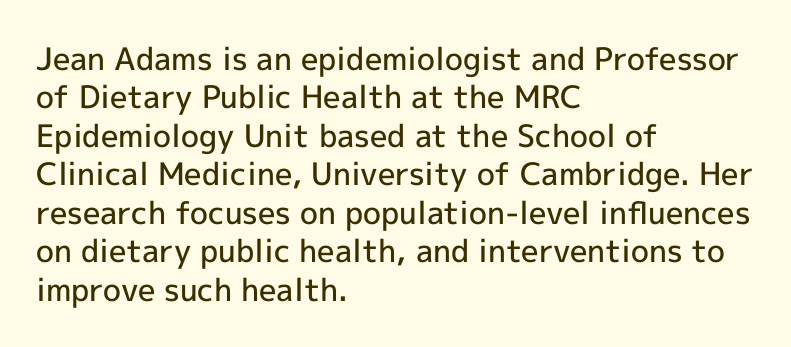
Q: Is the text bold? A: Semi-bold.
Q: Is the text italic (slanted)? A: No, it is upright.
Q: Is the typeface a serif or a sans-serif typeface? A: Sans-serif.
Q: Is the text underlined? A: No.
Q: How is the paragraph aligned? A: Left-aligned.
Q: Is the spacing between letters normal or unusually wide? A: Normal.
Q: Width (condensed, normal, or wide)? A: Normal.
Q: x-height? A: Medium.
Q: Monospaced? A: No.
